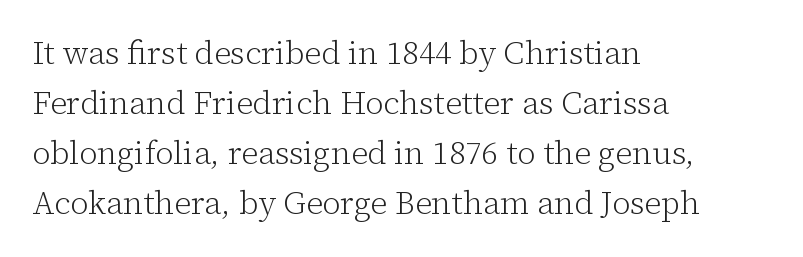
The image shows 32 px light serif type, upright; set left-aligned, normal line spacing (1.56x), normal letter spacing, not underlined; low stroke contrast and a medium x-height.
